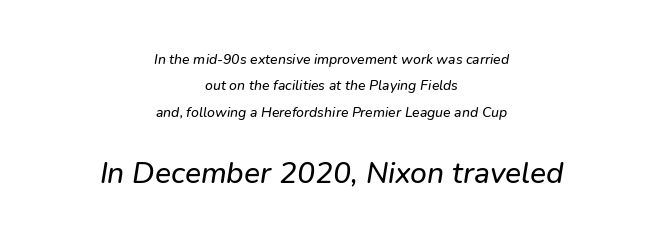
Q: Is the typeface a serif or a sans-serif typeface? A: Sans-serif.
Q: Is the text underlined? A: No.
Q: How is the paragraph aligned? A: Centered.
Q: Is the spacing between letters normal or unusually wide? A: Normal.
Q: Which block of text is set in a larger size, the first (top) or the second (bottom)? A: The second (bottom) one.
Q: Width (condensed, normal, or wide)? A: Normal.
Q: Stroke contrast? A: Low.
Q: x-height? A: Medium.
Q: Monospaced? A: No.
